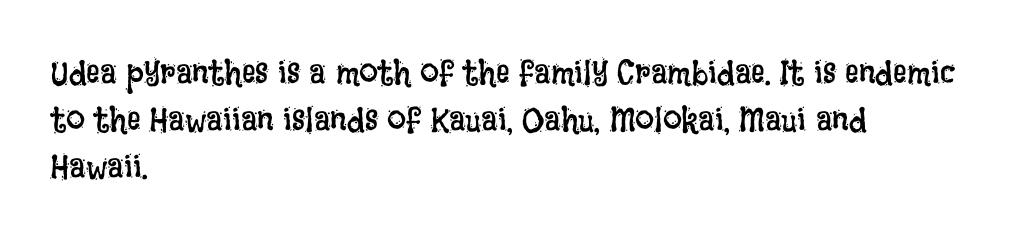
These glyphs show unthickened strokes, regular width or finer. Has an underline been added? It has not. Each letter keeps its own natural width here, so spacing adapts to shape. The typesetter chose a ragged-right arrangement here. A normal amount of white space separates one row of letters from the next.
